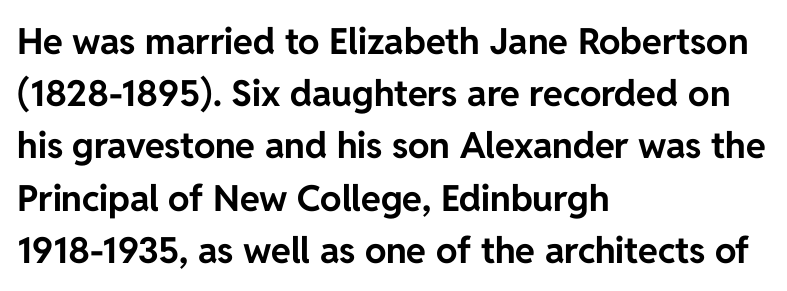
The image shows 36 px bold sans-serif type, upright; set left-aligned, normal line spacing (1.45x), normal letter spacing, not underlined; low stroke contrast and a medium x-height.
